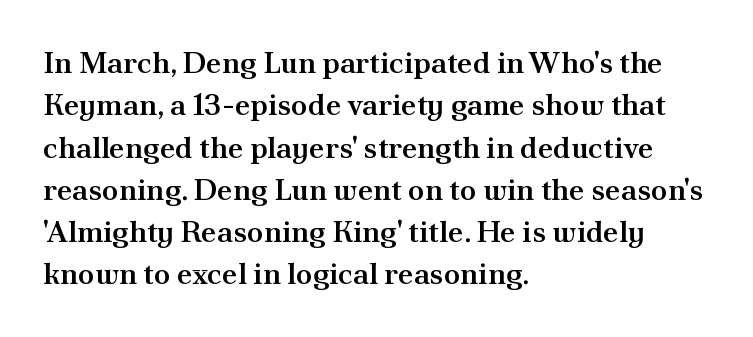
Q: Is the text bold? A: Semi-bold.
Q: Is the text italic (slanted)? A: No, it is upright.
Q: Is the typeface a serif or a sans-serif typeface? A: Serif.
Q: Is the text underlined? A: No.
Q: How is the paragraph aligned? A: Left-aligned.
Q: Is the spacing between letters normal or unusually wide? A: Normal.
Q: Is the spacing between lines tight, normal or loose? A: Normal.
Q: Width (condensed, normal, or wide)? A: Normal.
Q: Stroke contrast? A: Medium.
Q: x-height? A: Small.
Q: Monospaced? A: No.
